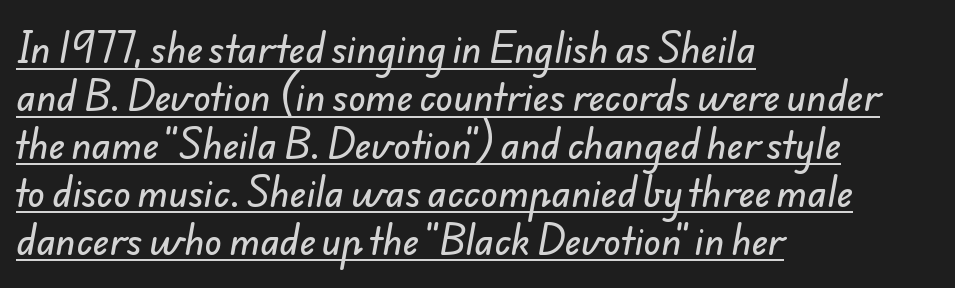
{"serif": "no", "width": "normal", "stroke_contrast": "low", "x_height": "small", "monospaced": "no", "underline": "yes", "align": "left", "line_spacing": "normal", "line_spacing_ratio": 1.33, "letter_spacing": "normal", "letter_spacing_em": 0.0, "glyph_px": 36}
